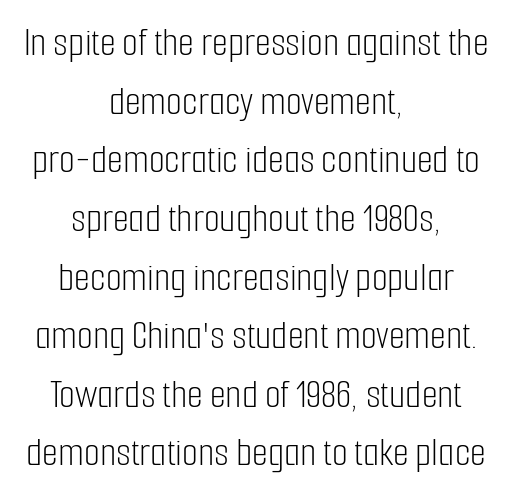
The image shows 41 px light, condensed sans-serif type, upright; set centered, normal line spacing (1.43x), normal letter spacing, not underlined; low stroke contrast and a medium x-height.
